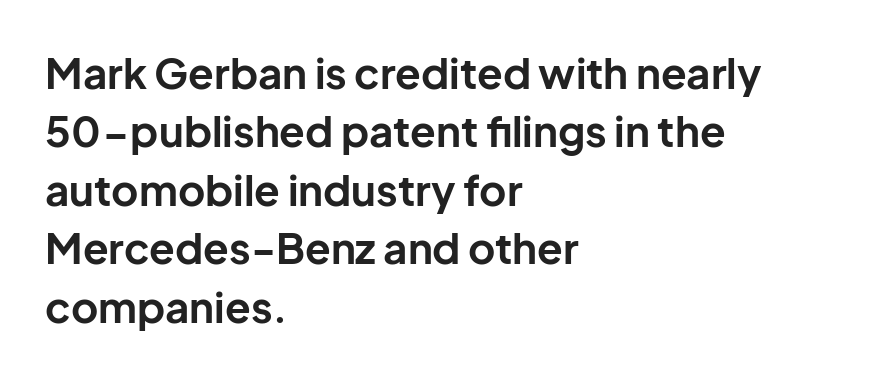
The image shows 42 px bold sans-serif type, upright; set left-aligned, normal line spacing (1.39x), normal letter spacing, not underlined; low stroke contrast and a medium x-height.
